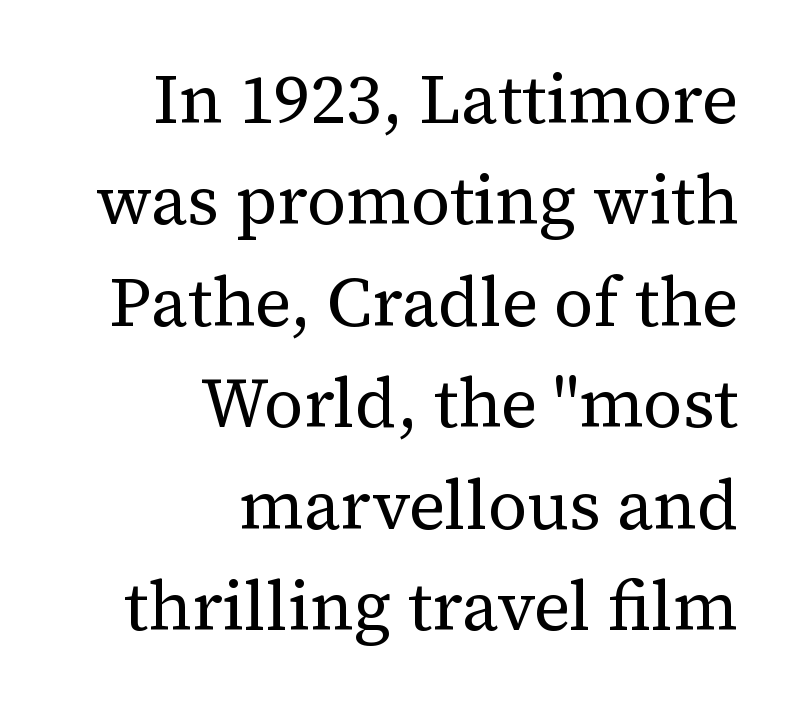
Look at the bottom of the vertical strokes: they flare into serifs here. Baseline-to-baseline distance is the conventional proportion of letter height. Is this a fixed-width face? No — the glyphs have proportional, varying widths. Bare-footed words on every line.
